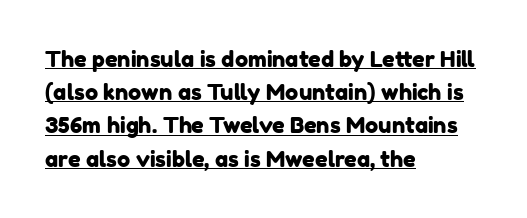
{"underline": "yes", "align": "left", "line_spacing": "normal", "line_spacing_ratio": 1.51, "letter_spacing": "normal", "letter_spacing_em": 0.0, "glyph_px": 22}
